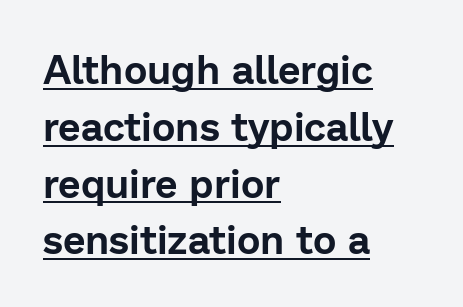
Q: Is the text italic (slanted)? A: No, it is upright.
Q: Is the typeface a serif or a sans-serif typeface? A: Sans-serif.
Q: Is the text underlined? A: Yes.
Q: How is the paragraph aligned? A: Left-aligned.
Q: Is the spacing between letters normal or unusually wide? A: Normal.
Q: Is the spacing between lines tight, normal or loose? A: Normal.
Q: Width (condensed, normal, or wide)? A: Normal.
Q: Stroke contrast? A: Low.
Q: x-height? A: Medium.
Q: Monospaced? A: No.
